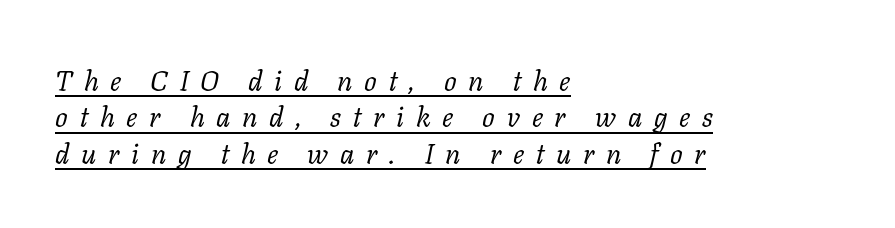
The image shows 28 px regular-weight serif type, italic (leaning right); set left-aligned, normal line spacing (1.3x), unusually wide letter spacing (+0.42 em), underlined; low stroke contrast and a medium x-height.
